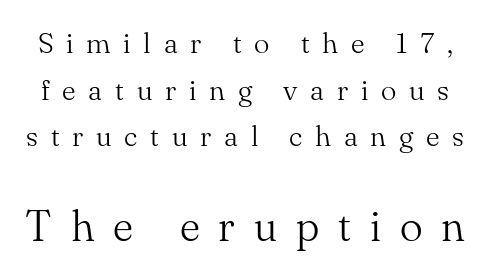
{"serif": "yes", "italic": "no", "bold": "no", "weight": "light", "width": "normal", "stroke_contrast": "medium", "x_height": "small", "monospaced": "no", "underline": "no", "line_spacing": "normal", "line_spacing_ratio": 1.61, "letter_spacing": "wide", "letter_spacing_em": 0.44, "larger_block": "second", "size_ratio": 1.48, "glyph_px": 43}
